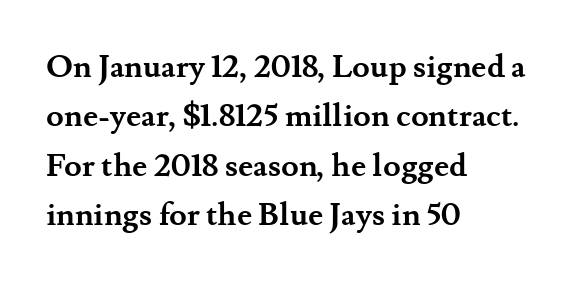
The image shows 32 px semibold serif type, upright; set left-aligned, normal line spacing (1.54x), normal letter spacing, not underlined; medium stroke contrast and a small x-height.
